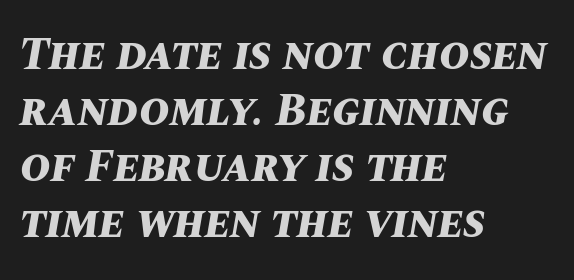
{"italic": "yes", "lean": "right", "slant_degrees": 10, "bold": "yes", "weight": "bold", "width": "normal", "stroke_contrast": "medium", "x_height": "large", "monospaced": "no", "underline": "no", "align": "left", "line_spacing_ratio": 1.22, "letter_spacing": "normal", "letter_spacing_em": 0.0, "glyph_px": 46}
